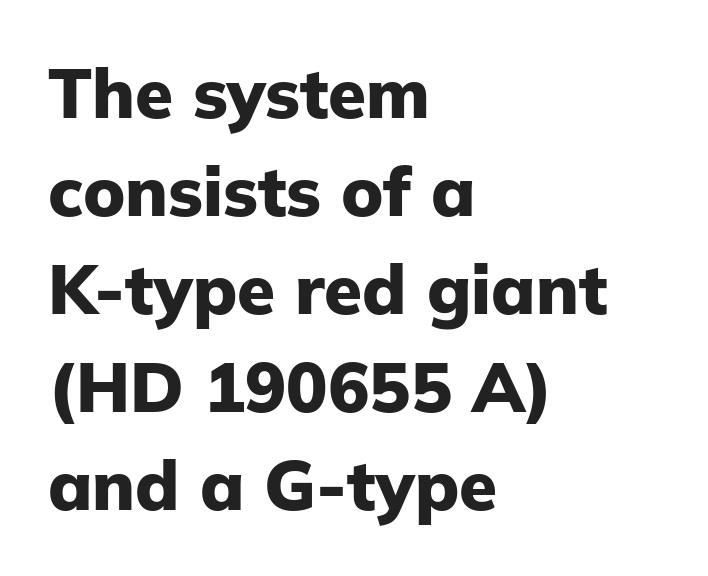
The image shows 69 px heavy sans-serif type, upright; set left-aligned, normal line spacing (1.42x), normal letter spacing, not underlined; low stroke contrast and a medium x-height.
